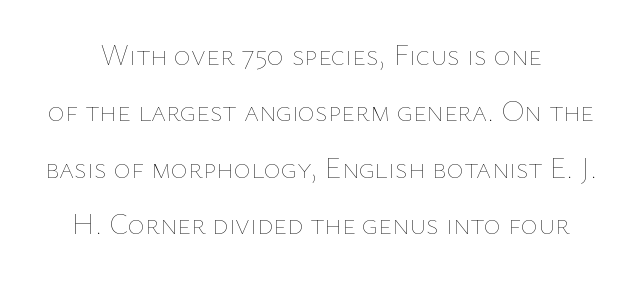
The image shows 29 px thin type, upright; set loose line spacing (1.94x), normal letter spacing, not underlined; low stroke contrast and a medium x-height.
